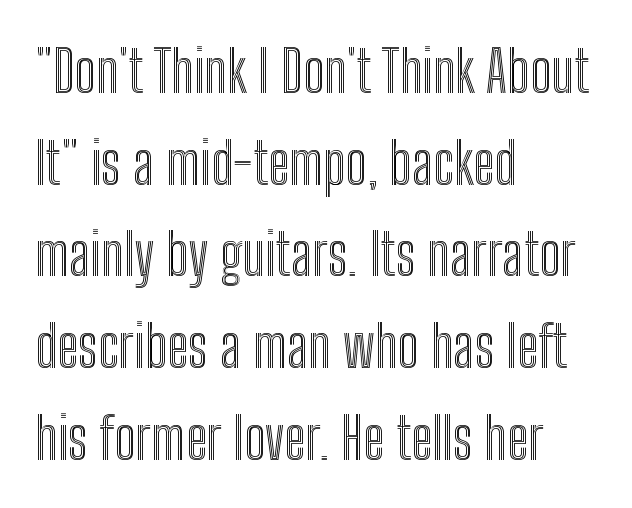
{"italic": "no", "width": "condensed", "x_height": "medium", "monospaced": "no", "underline": "no", "align": "left", "line_spacing": "normal", "line_spacing_ratio": 1.58, "letter_spacing": "normal", "letter_spacing_em": 0.0, "glyph_px": 58}
